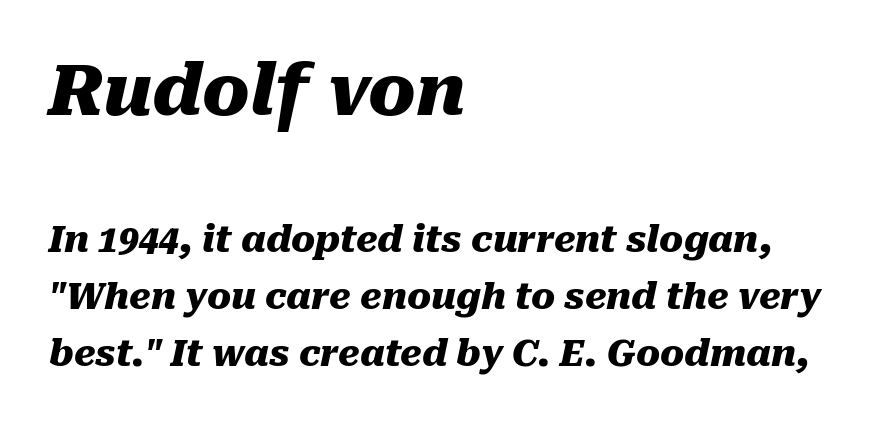
{"italic": "yes", "lean": "right", "slant_degrees": 10, "bold": "yes", "weight": "heavy", "width": "normal", "stroke_contrast": "medium", "x_height": "medium", "monospaced": "no", "underline": "no", "align": "left", "line_spacing": "normal", "line_spacing_ratio": 1.58, "letter_spacing": "normal", "letter_spacing_em": 0.0, "larger_block": "first", "size_ratio": 1.97, "glyph_px": 71}
